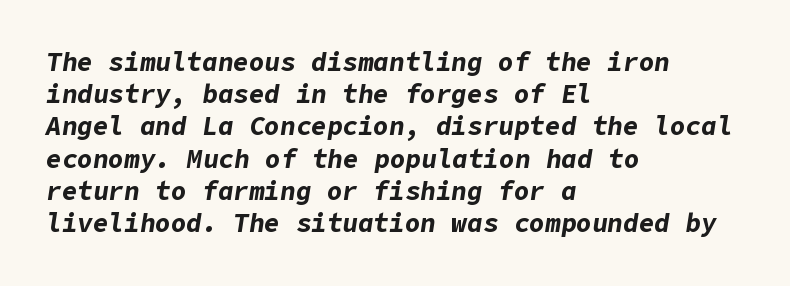
Underline: absent. Typographic density is high because the face is bold. These lines were composed using italics. In CSS terms this would be text-align: left. The gaps between neighbouring characters are ordinary and unremarkable.
